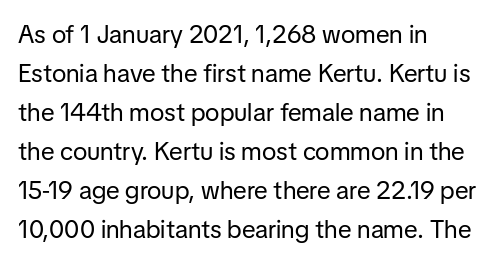
{"italic": "no", "bold": "no", "underline": "no", "align": "left", "line_spacing": "normal", "line_spacing_ratio": 1.56, "letter_spacing": "normal", "letter_spacing_em": 0.0, "glyph_px": 25}
